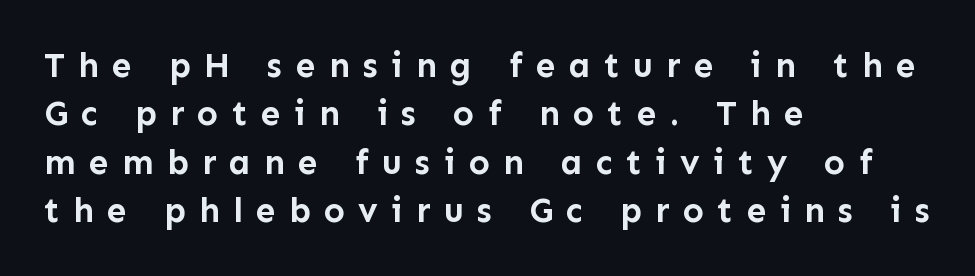
The image shows 35 px semibold sans-serif type, upright; set left-aligned, normal line spacing (1.38x), unusually wide letter spacing (+0.38 em), not underlined; low stroke contrast and a medium x-height.
